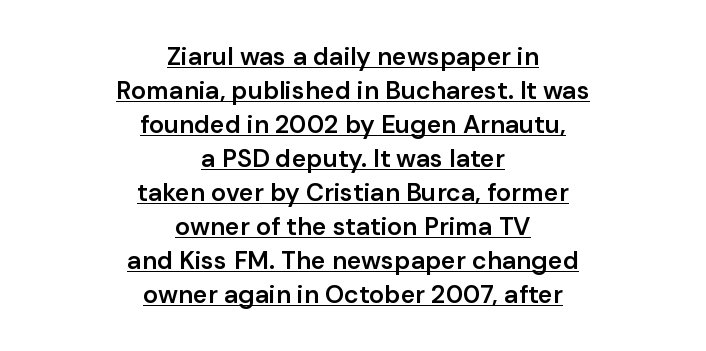
Q: Is the text bold? A: Semi-bold.
Q: Is the text italic (slanted)? A: No, it is upright.
Q: Is the text underlined? A: Yes.
Q: How is the paragraph aligned? A: Centered.
Q: Is the spacing between letters normal or unusually wide? A: Normal.
Q: Is the spacing between lines tight, normal or loose? A: Normal.
